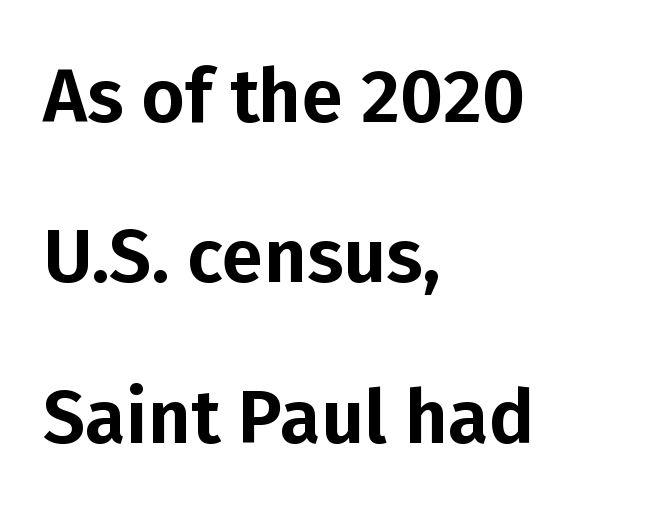
{"serif": "no", "italic": "no", "width": "normal", "stroke_contrast": "low", "x_height": "medium", "monospaced": "no", "underline": "no", "align": "left", "line_spacing": "loose", "line_spacing_ratio": 2.14, "letter_spacing": "normal", "letter_spacing_em": 0.0, "glyph_px": 75}
